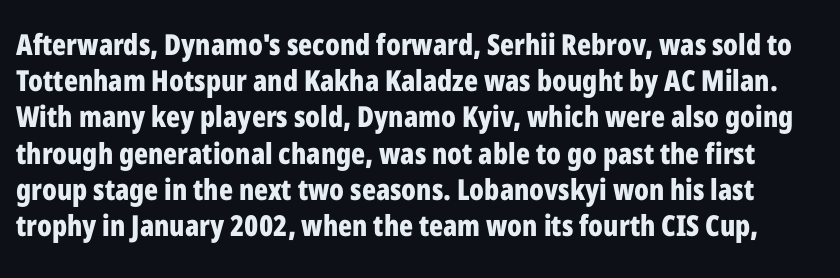
Q: Is the text bold? A: Yes.
Q: Is the text italic (slanted)? A: No, it is upright.
Q: Is the typeface a serif or a sans-serif typeface? A: Sans-serif.
Q: Is the text underlined? A: No.
Q: Is the spacing between letters normal or unusually wide? A: Normal.
Q: Is the spacing between lines tight, normal or loose? A: Normal.
Q: Width (condensed, normal, or wide)? A: Condensed.
Q: Stroke contrast? A: Low.
Q: x-height? A: Medium.
Q: Monospaced? A: No.
